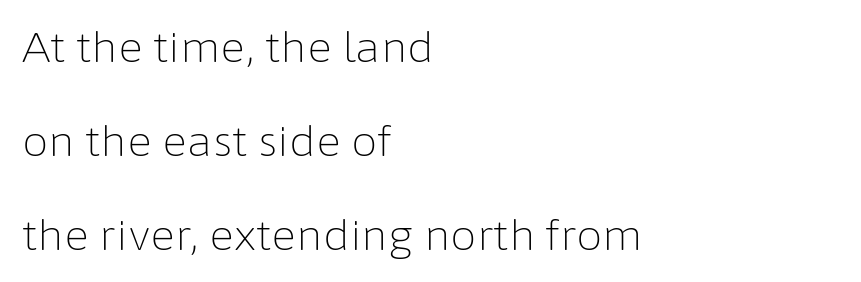
{"serif": "no", "italic": "no", "bold": "no", "weight": "light", "width": "normal", "stroke_contrast": "low", "x_height": "medium", "monospaced": "no", "underline": "no", "align": "left", "line_spacing": "loose", "line_spacing_ratio": 2.24, "letter_spacing": "normal", "letter_spacing_em": 0.0, "glyph_px": 42}
